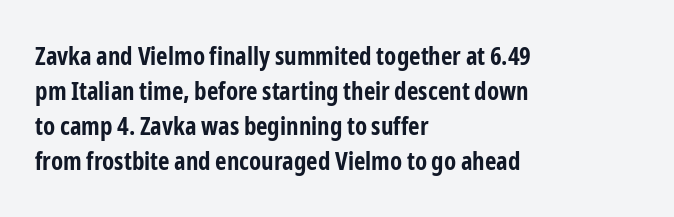
Q: Is the text bold? A: Yes.
Q: Is the text italic (slanted)? A: No, it is upright.
Q: Is the text underlined? A: No.
Q: How is the paragraph aligned? A: Left-aligned.
Q: Is the spacing between letters normal or unusually wide? A: Normal.
Q: Is the spacing between lines tight, normal or loose? A: Normal.
